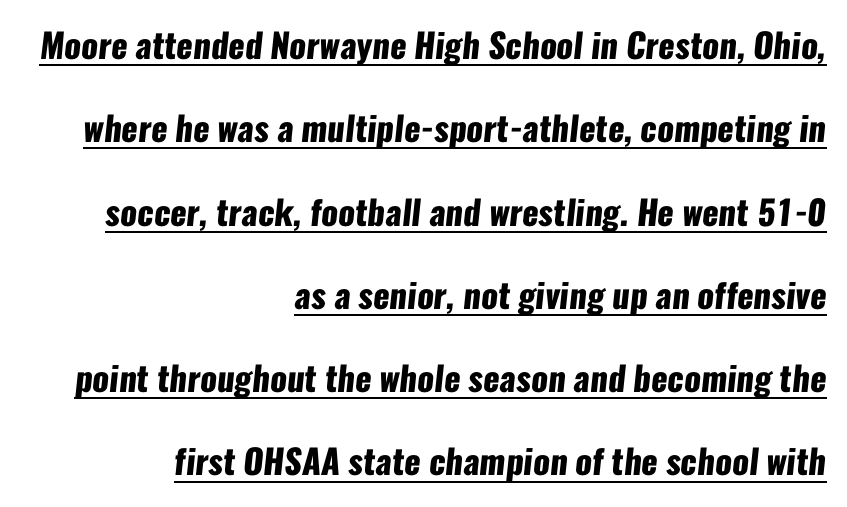
{"serif": "no", "bold": "yes", "weight": "heavy", "width": "condensed", "stroke_contrast": "low", "x_height": "medium", "monospaced": "no", "underline": "yes", "align": "right", "line_spacing": "loose", "line_spacing_ratio": 2.45, "letter_spacing": "normal", "letter_spacing_em": 0.0, "glyph_px": 34}
